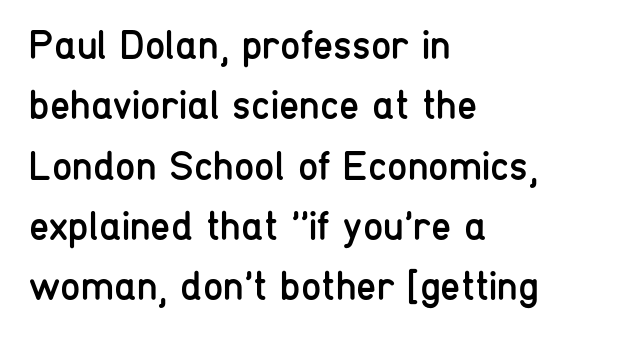
{"serif": "no", "italic": "no", "bold": "no", "weight": "regular", "width": "condensed", "stroke_contrast": "low", "x_height": "medium", "monospaced": "no", "underline": "no", "align": "left", "line_spacing": "normal", "line_spacing_ratio": 1.47, "letter_spacing": "normal", "letter_spacing_em": 0.0, "glyph_px": 41}
